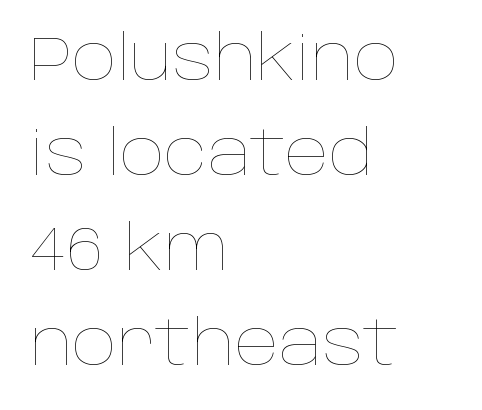
The image shows 62 px thin type, upright; set left-aligned, normal line spacing (1.53x), normal letter spacing, not underlined; low stroke contrast and a large x-height.
